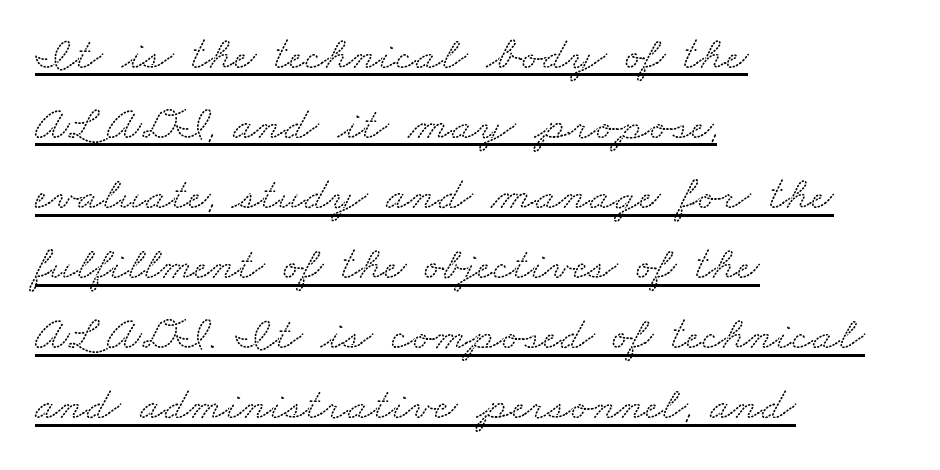
Q: Is the typeface a serif or a sans-serif typeface? A: Serif.
Q: Is the text underlined? A: Yes.
Q: How is the paragraph aligned? A: Left-aligned.
Q: Is the spacing between letters normal or unusually wide? A: Normal.
Q: Is the spacing between lines tight, normal or loose? A: Normal.
Q: Width (condensed, normal, or wide)? A: Wide.
Q: Stroke contrast? A: Low.
Q: x-height? A: Small.
Q: Monospaced? A: No.
